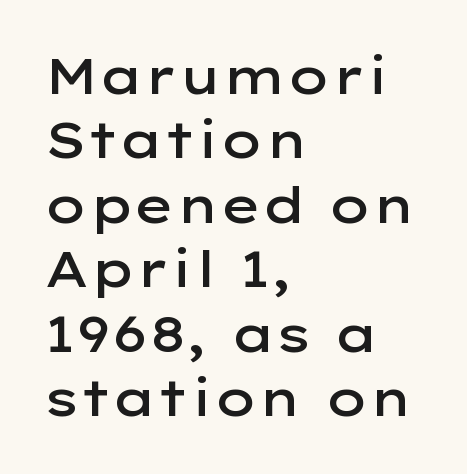
{"serif": "no", "italic": "no", "bold": "semi", "weight": "semibold", "width": "wide", "stroke_contrast": "low", "x_height": "medium", "monospaced": "no", "underline": "no", "align": "left", "line_spacing": "normal", "line_spacing_ratio": 1.29, "letter_spacing": "normal", "letter_spacing_em": 0.0, "glyph_px": 50}
